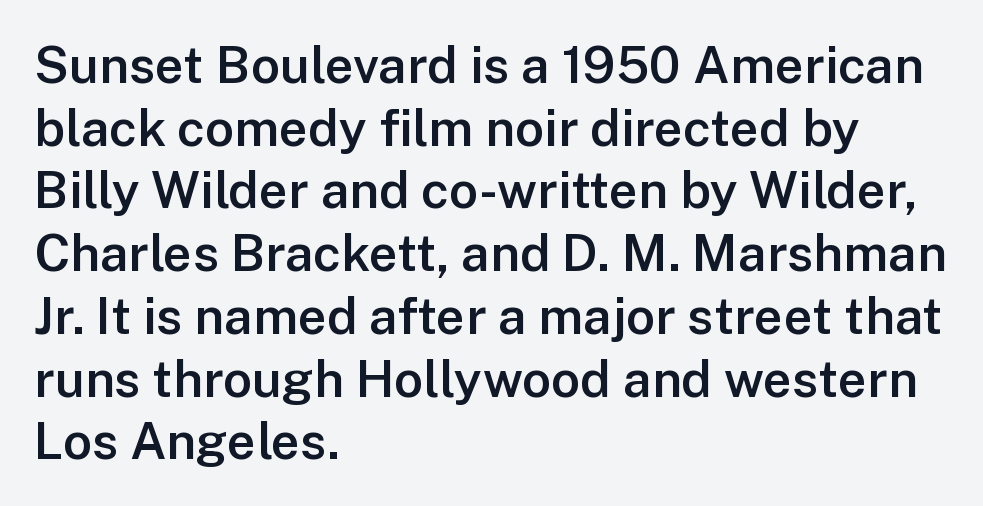
Caption: standard tracking, unaltered. The passage shown is typed in a proportional face where columns would drift. Just letters on the line, the space beneath them empty. The typeface chosen for these lines omits serifs. Compared with a centered layout, this one pins lines to the left instead. The font is running at a semibold setting, under full bold.
